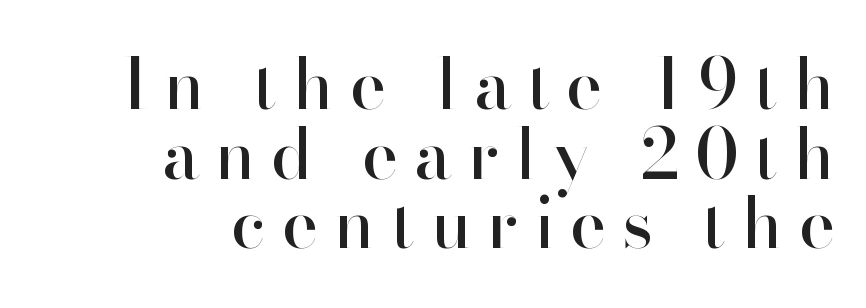
{"serif": "no", "italic": "no", "width": "normal", "stroke_contrast": "high", "x_height": "small", "monospaced": "no", "underline": "no", "align": "right", "line_spacing": "tight", "line_spacing_ratio": 1.01, "letter_spacing": "wide", "letter_spacing_em": 0.23, "glyph_px": 69}
